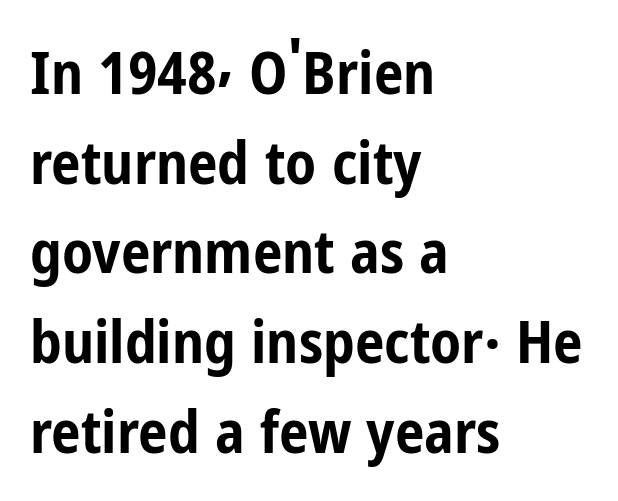
{"serif": "no", "italic": "no", "bold": "yes", "weight": "bold", "width": "condensed", "stroke_contrast": "low", "x_height": "medium", "monospaced": "no", "underline": "no", "align": "left", "line_spacing": "normal", "line_spacing_ratio": 1.52, "letter_spacing": "normal", "letter_spacing_em": 0.0, "glyph_px": 59}
